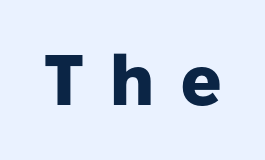
Q: Is the text bold? A: Yes.
Q: Is the text italic (slanted)? A: No, it is upright.
Q: Is the typeface a serif or a sans-serif typeface? A: Sans-serif.
Q: Is the text underlined? A: No.
Q: Is the spacing between letters normal or unusually wide? A: Unusually wide.
Q: Width (condensed, normal, or wide)? A: Normal.
Q: Stroke contrast? A: Low.
Q: x-height? A: Medium.
Q: Monospaced? A: No.
